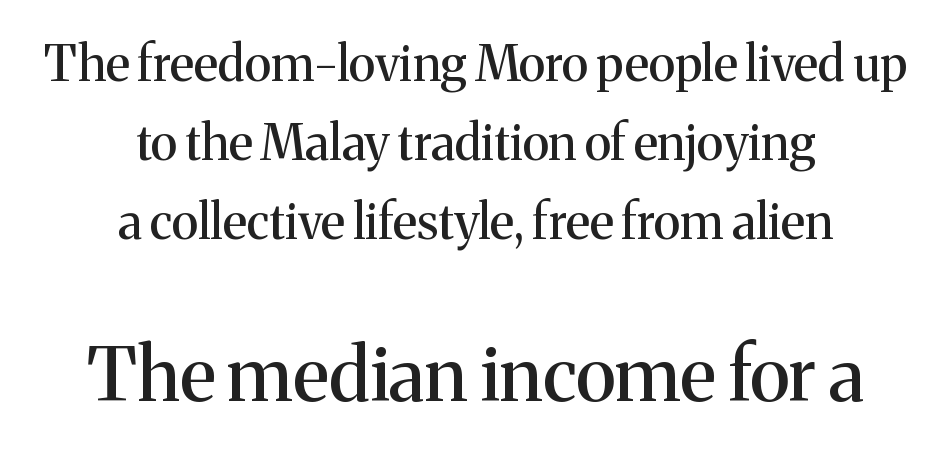
The specimen omits any rule beneath the text block's lines. If you drew a line through each stem, it would be perfectly vertical. Is this a fixed-width face? No — the glyphs have proportional, varying widths. You could call the tracking neutral — neither tight nor loose.
